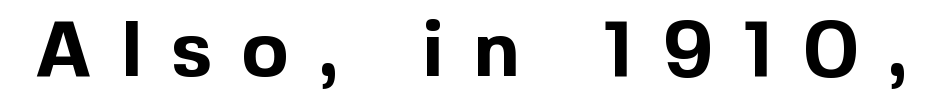
The image shows 79 px bold sans-serif type, upright; set unusually wide letter spacing (+0.38 em), not underlined; a medium x-height.
